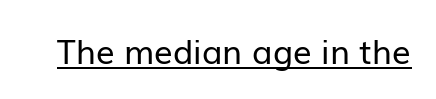
Q: Is the text bold? A: No.
Q: Is the text italic (slanted)? A: No, it is upright.
Q: Is the typeface a serif or a sans-serif typeface? A: Sans-serif.
Q: Is the text underlined? A: Yes.
Q: Is the spacing between letters normal or unusually wide? A: Normal.
Q: Width (condensed, normal, or wide)? A: Normal.
Q: Stroke contrast? A: Low.
Q: x-height? A: Medium.
Q: Monospaced? A: No.
